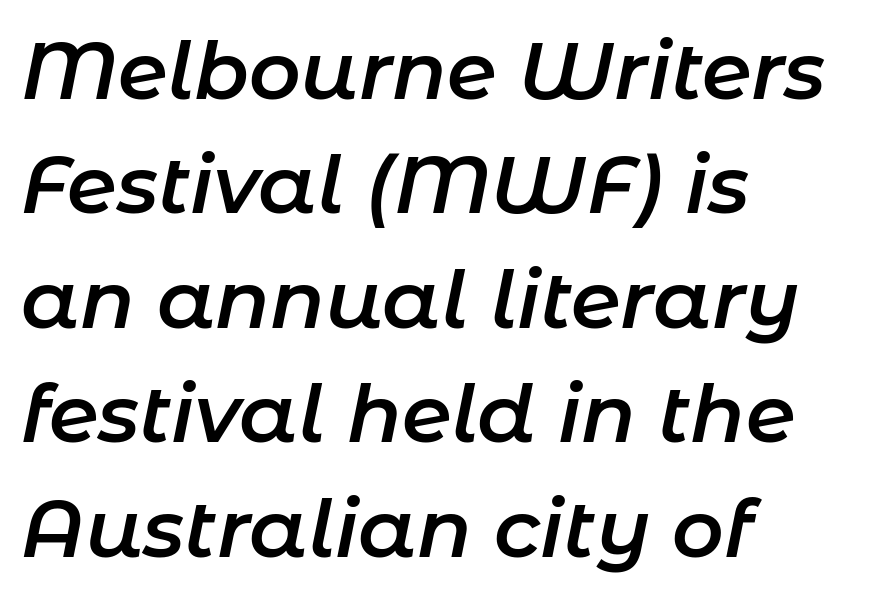
{"italic": "yes", "lean": "right", "slant_degrees": 11, "bold": "semi", "weight": "semibold", "width": "normal", "stroke_contrast": "low", "x_height": "medium", "monospaced": "no", "underline": "no", "align": "left", "line_spacing": "normal", "line_spacing_ratio": 1.43, "letter_spacing": "normal", "letter_spacing_em": 0.0, "glyph_px": 80}
